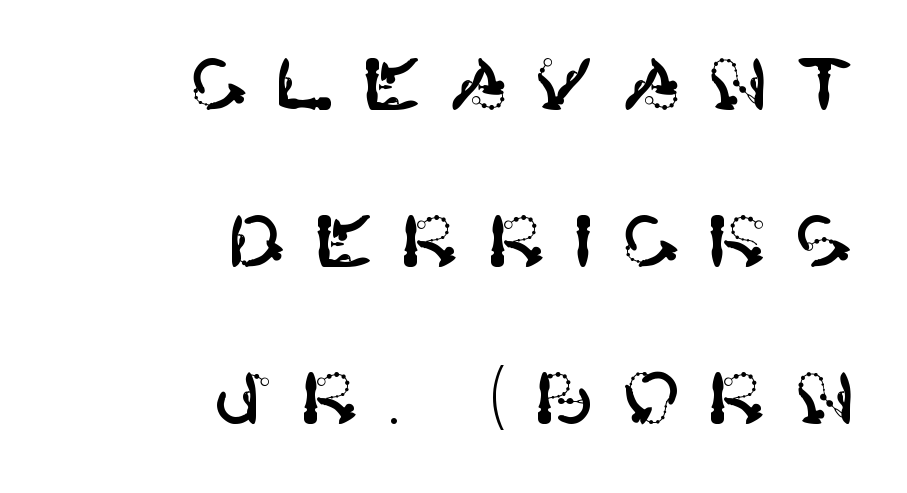
The image shows 72 px sans-serif type, upright; set right-aligned, loose line spacing (2.18x), unusually wide letter spacing (+0.36 em), not underlined; high stroke contrast and a large x-height.
